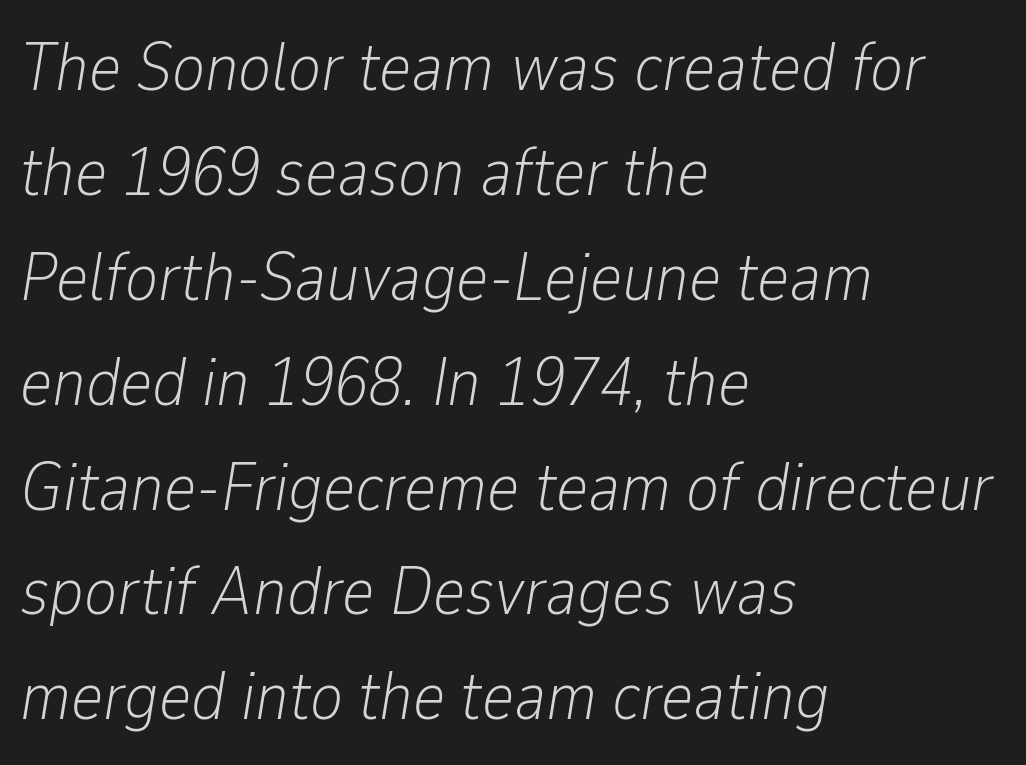
Each new line begins a customary step beneath the previous one. Does the lettering tilt? It does — this is italic. The area under the type is left untouched. Counters stay open thanks to moderate or lighter strokes. The paragraph shown leans on its left margin.
